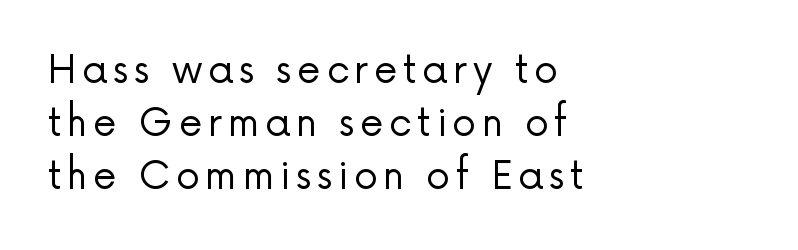
{"serif": "no", "italic": "no", "bold": "no", "weight": "regular", "width": "normal", "stroke_contrast": "low", "x_height": "medium", "monospaced": "no", "underline": "no", "align": "left", "line_spacing": "normal", "line_spacing_ratio": 1.4, "glyph_px": 38}
